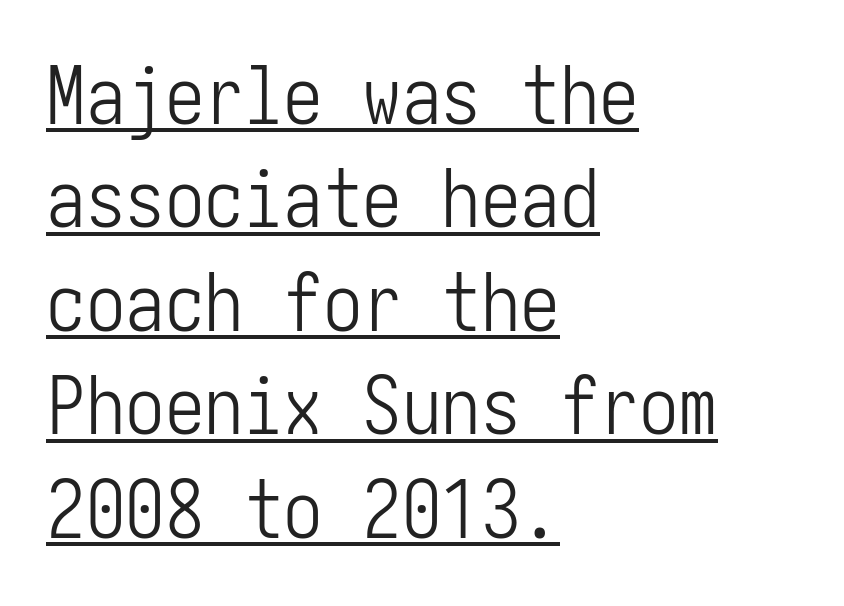
The image shows 79 px light, condensed sans-serif type, upright; set left-aligned, normal line spacing (1.31x), normal letter spacing, underlined; low stroke contrast and a medium x-height.
